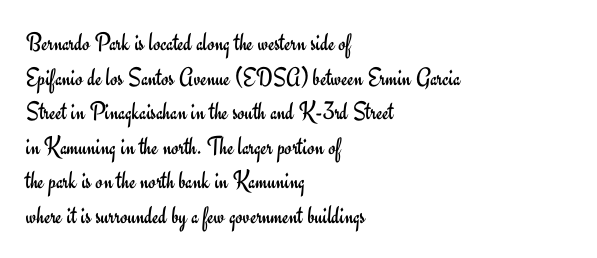
{"bold": "no", "underline": "no", "align": "left", "line_spacing": "normal", "line_spacing_ratio": 1.33, "letter_spacing": "normal", "letter_spacing_em": 0.0, "glyph_px": 26}
